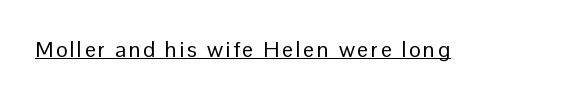
Q: Is the text bold? A: No.
Q: Is the text italic (slanted)? A: No, it is upright.
Q: Is the text underlined? A: Yes.
